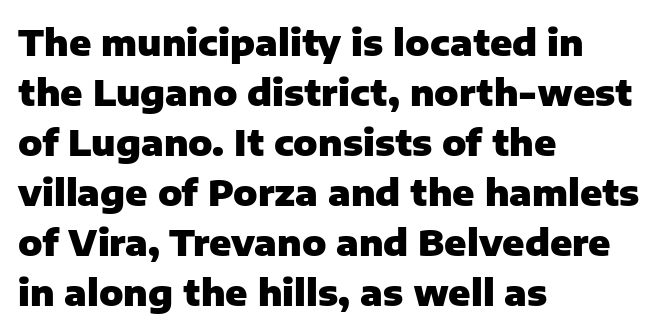
{"serif": "no", "italic": "no", "bold": "yes", "weight": "heavy", "width": "normal", "stroke_contrast": "low", "x_height": "medium", "monospaced": "no", "underline": "no", "align": "left", "line_spacing": "normal", "line_spacing_ratio": 1.39, "letter_spacing": "normal", "letter_spacing_em": 0.0, "glyph_px": 36}
